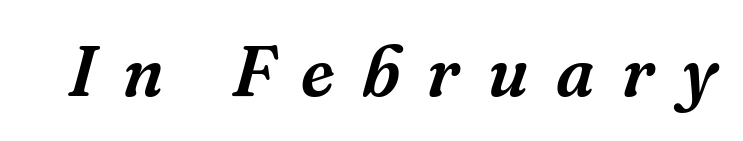
{"serif": "yes", "italic": "yes", "lean": "right", "slant_degrees": 16, "width": "normal", "stroke_contrast": "medium", "x_height": "medium", "monospaced": "no", "underline": "no", "letter_spacing": "wide", "letter_spacing_em": 0.39, "glyph_px": 71}
